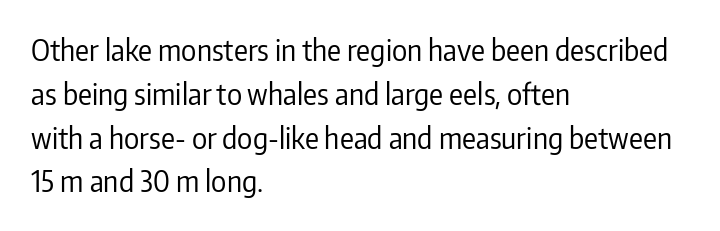
Q: Is the text bold? A: No.
Q: Is the text italic (slanted)? A: No, it is upright.
Q: Is the typeface a serif or a sans-serif typeface? A: Sans-serif.
Q: Is the text underlined? A: No.
Q: How is the paragraph aligned? A: Left-aligned.
Q: Is the spacing between letters normal or unusually wide? A: Normal.
Q: Is the spacing between lines tight, normal or loose? A: Normal.
Q: Width (condensed, normal, or wide)? A: Condensed.
Q: Stroke contrast? A: Low.
Q: x-height? A: Medium.
Q: Monospaced? A: No.
